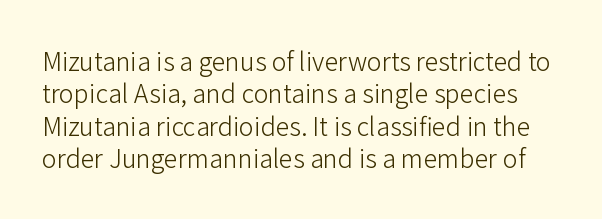
Q: Is the text bold? A: No.
Q: Is the text italic (slanted)? A: No, it is upright.
Q: Is the text underlined? A: No.
Q: Is the spacing between letters normal or unusually wide? A: Normal.
Q: Is the spacing between lines tight, normal or loose? A: Normal.
